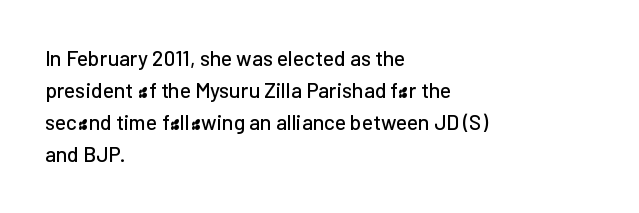
The image shows 21 px text type, upright; set left-aligned, normal line spacing (1.53x), normal letter spacing, not underlined.
